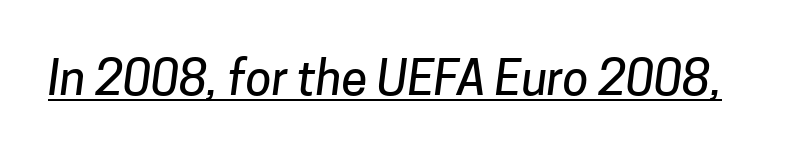
{"serif": "no", "width": "normal", "stroke_contrast": "low", "x_height": "medium", "monospaced": "no", "underline": "yes", "letter_spacing": "normal", "letter_spacing_em": 0.0, "glyph_px": 47}
